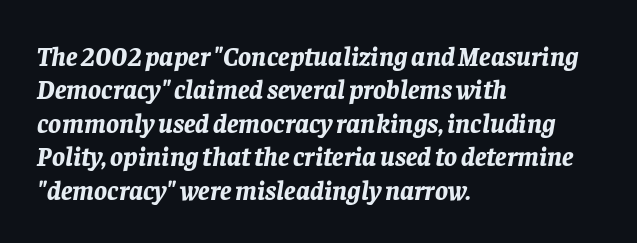
Q: Is the text bold? A: Yes.
Q: Is the text italic (slanted)? A: Yes, it leans right by about 8 degrees.
Q: Is the text underlined? A: No.
Q: How is the paragraph aligned? A: Left-aligned.
Q: Is the spacing between letters normal or unusually wide? A: Normal.
